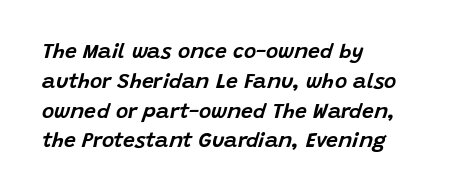
{"italic": "yes", "lean": "right", "slant_degrees": 15, "underline": "no", "align": "left", "line_spacing": "normal", "line_spacing_ratio": 1.42, "letter_spacing": "normal", "letter_spacing_em": 0.0, "glyph_px": 21}
